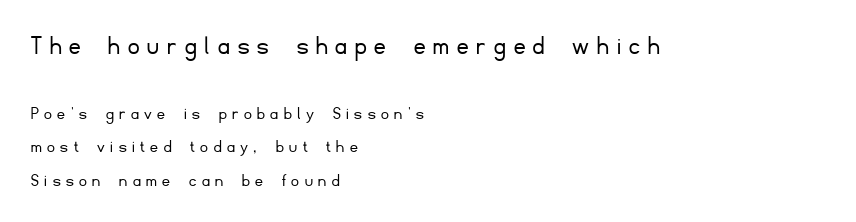
The image shows 28 px light sans-serif type, upright; set left-aligned, line spacing 1.76x, unusually wide letter spacing (+0.29 em), not underlined; the first (top) block is 1.47x larger; low stroke contrast and a small x-height.
